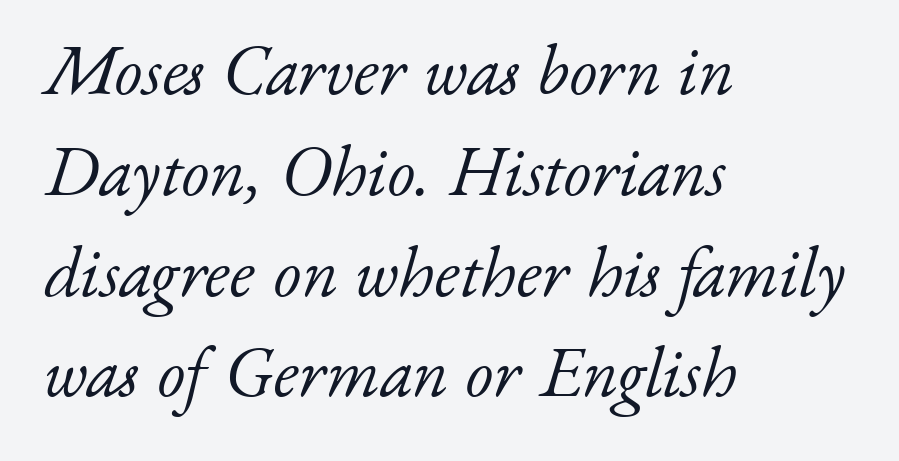
{"serif": "yes", "italic": "yes", "lean": "right", "slant_degrees": 17, "bold": "no", "weight": "light", "width": "normal", "stroke_contrast": "low", "x_height": "small", "monospaced": "no", "underline": "no", "align": "left", "line_spacing": "normal", "line_spacing_ratio": 1.42, "letter_spacing": "normal", "letter_spacing_em": 0.0, "glyph_px": 71}
